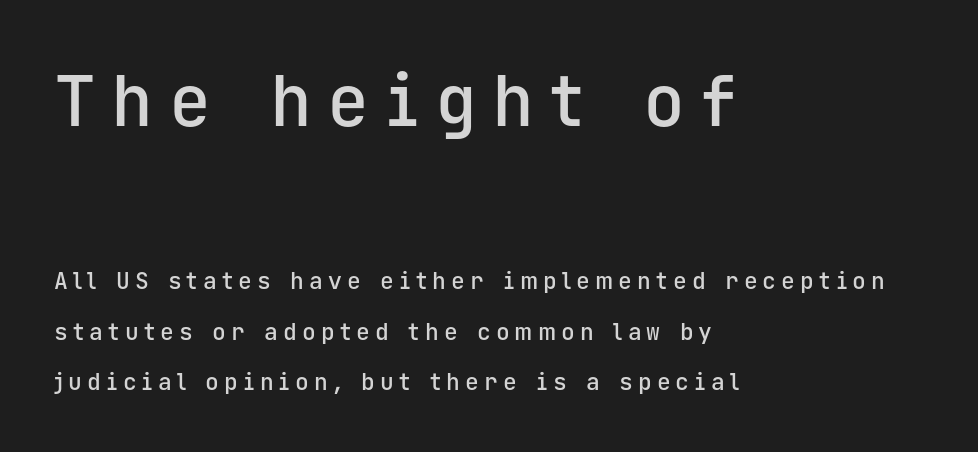
{"serif": "no", "italic": "no", "bold": "semi", "weight": "semibold", "width": "normal", "stroke_contrast": "low", "x_height": "medium", "monospaced": "yes", "underline": "no", "align": "left", "line_spacing": "loose", "line_spacing_ratio": 2.21, "letter_spacing": "wide", "letter_spacing_em": 0.22, "larger_block": "first", "size_ratio": 3.04, "glyph_px": 70}
